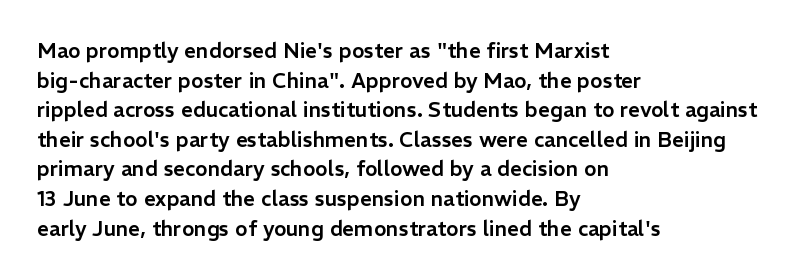
Q: Is the text italic (slanted)? A: No, it is upright.
Q: Is the text underlined? A: No.
Q: How is the paragraph aligned? A: Left-aligned.
Q: Is the spacing between letters normal or unusually wide? A: Normal.
Q: Is the spacing between lines tight, normal or loose? A: Normal.
